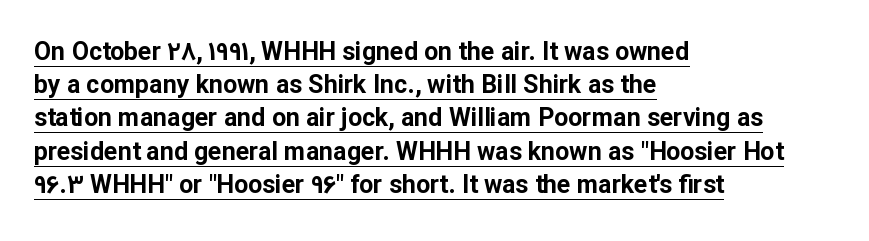
Q: Is the text bold? A: Yes.
Q: Is the text italic (slanted)? A: No, it is upright.
Q: Is the text underlined? A: Yes.
Q: How is the paragraph aligned? A: Left-aligned.
Q: Is the spacing between letters normal or unusually wide? A: Normal.
Q: Is the spacing between lines tight, normal or loose? A: Normal.
